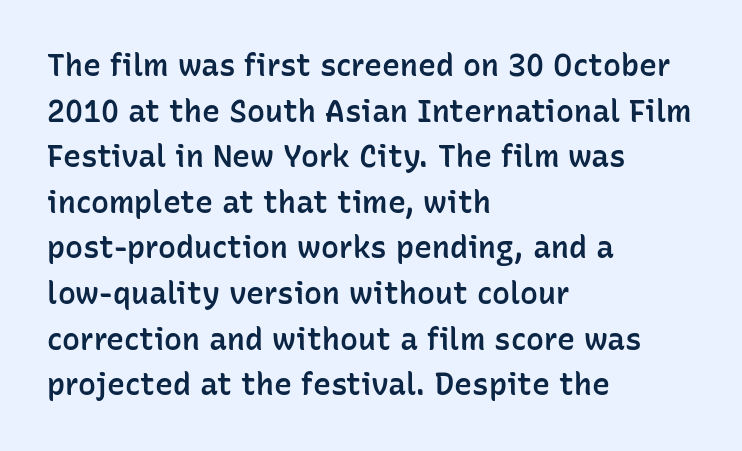
{"serif": "no", "italic": "no", "bold": "semi", "weight": "semibold", "width": "normal", "stroke_contrast": "low", "x_height": "medium", "monospaced": "no", "underline": "no", "align": "left", "line_spacing": "normal", "line_spacing_ratio": 1.52, "letter_spacing": "normal", "letter_spacing_em": 0.0, "glyph_px": 30}
